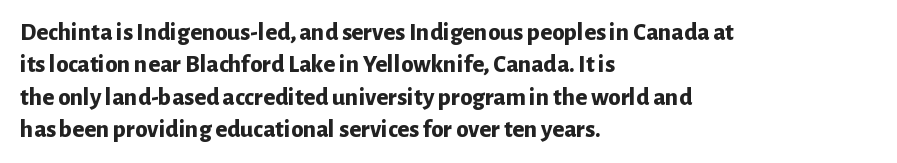
{"italic": "no", "bold": "yes", "underline": "no", "align": "left", "line_spacing": "normal", "line_spacing_ratio": 1.3, "letter_spacing": "normal", "letter_spacing_em": 0.0, "glyph_px": 25}
